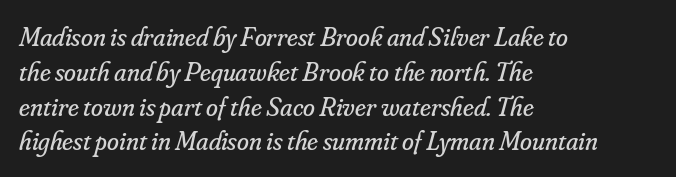
Q: Is the text bold? A: No.
Q: Is the text italic (slanted)? A: Yes, it leans right by about 16 degrees.
Q: Is the text underlined? A: No.
Q: How is the paragraph aligned? A: Left-aligned.
Q: Is the spacing between letters normal or unusually wide? A: Normal.
Q: Is the spacing between lines tight, normal or loose? A: Normal.
